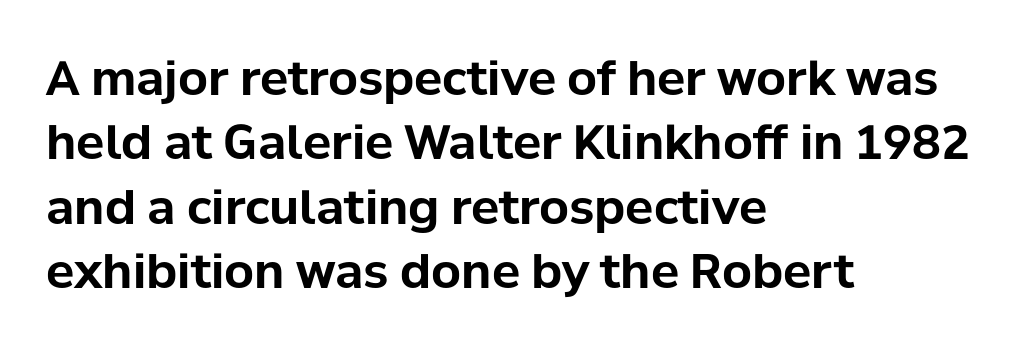
Designer's note — italics off, roman on. This rendering leaves character spacing at its baseline value. Each letter keeps its own natural width here, so spacing adapts to shape. Chunky letters — that's bold for sure. Typeset ragged right — the left edge is the straight one.
